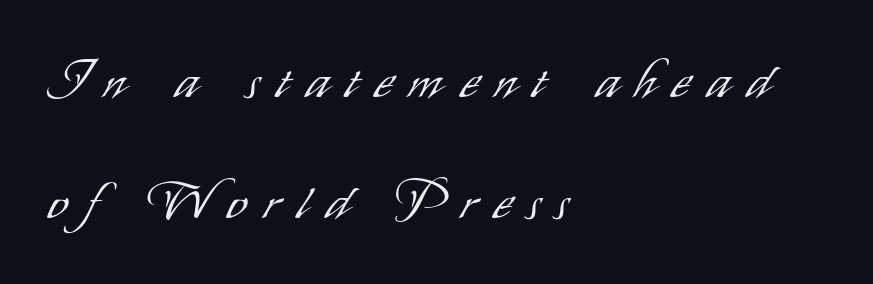
{"serif": "no", "bold": "no", "weight": "light", "width": "condensed", "stroke_contrast": "low", "x_height": "small", "monospaced": "no", "underline": "no", "align": "left", "line_spacing": "loose", "line_spacing_ratio": 2.33, "letter_spacing": "wide", "letter_spacing_em": 0.33, "glyph_px": 52}
